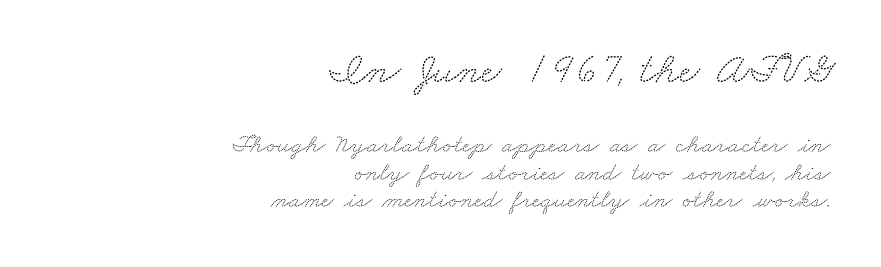
The image shows 45 px wide serif type; set right-aligned, tight line spacing (1.05x), normal letter spacing, not underlined; the first (top) block is 1.73x larger; medium stroke contrast and a small x-height.
